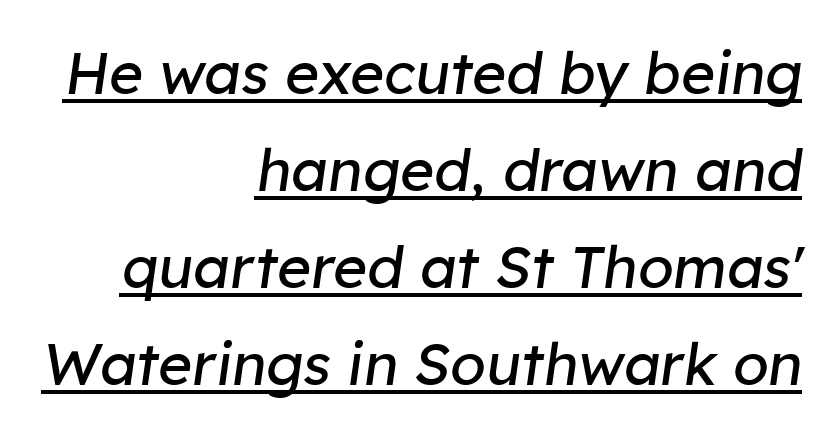
{"italic": "yes", "lean": "right", "slant_degrees": 8, "bold": "no", "weight": "regular", "width": "normal", "stroke_contrast": "low", "x_height": "medium", "monospaced": "no", "underline": "yes", "align": "right", "line_spacing": "normal", "line_spacing_ratio": 1.67, "letter_spacing": "normal", "letter_spacing_em": 0.0, "glyph_px": 58}
